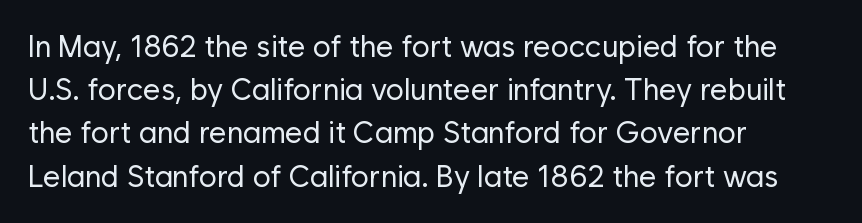
{"serif": "no", "italic": "no", "bold": "no", "weight": "regular", "width": "normal", "stroke_contrast": "low", "x_height": "medium", "monospaced": "no", "underline": "no", "align": "left", "line_spacing": "normal", "line_spacing_ratio": 1.44, "letter_spacing": "normal", "letter_spacing_em": 0.0, "glyph_px": 30}
